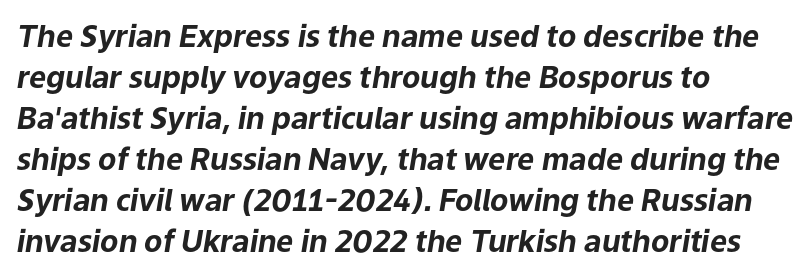
Q: Is the text bold? A: Yes.
Q: Is the text italic (slanted)? A: Yes, it leans right by about 9 degrees.
Q: Is the text underlined? A: No.
Q: How is the paragraph aligned? A: Left-aligned.
Q: Is the spacing between letters normal or unusually wide? A: Normal.
Q: Is the spacing between lines tight, normal or loose? A: Normal.
Q: Width (condensed, normal, or wide)? A: Normal.
Q: Stroke contrast? A: Low.
Q: x-height? A: Medium.
Q: Monospaced? A: No.
